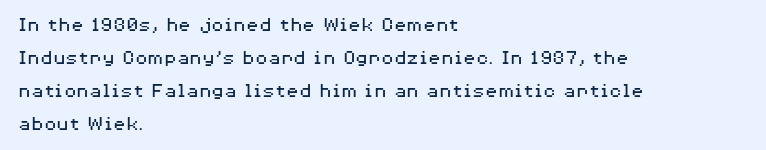
The image shows 21 px text type, upright; set left-aligned, normal line spacing (1.57x), normal letter spacing, not underlined.
